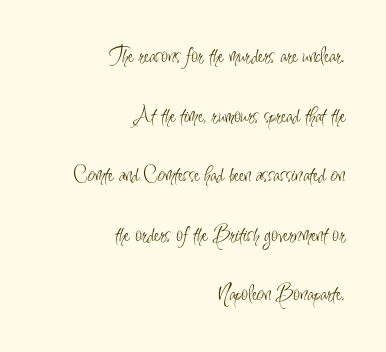
The image shows 24 px text type; set right-aligned, loose line spacing (2.48x), normal letter spacing, not underlined.
